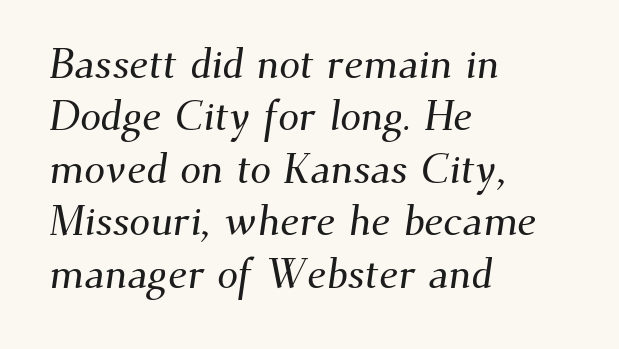
The line-height multiplier appears to be the usual default. This is serif lettering, the kind often seen in printed books. One-word summary of the alignment: left. Descender tails drop into unmarked territory.
